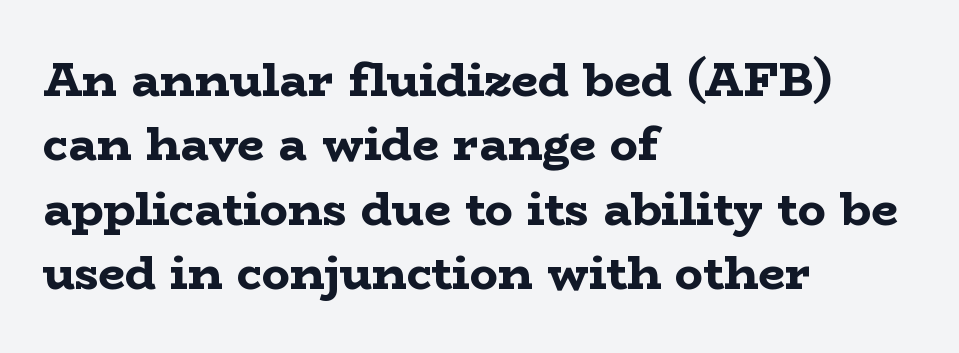
{"serif": "yes", "italic": "no", "bold": "yes", "weight": "bold", "width": "wide", "stroke_contrast": "low", "x_height": "medium", "monospaced": "no", "underline": "no", "align": "left", "line_spacing": "normal", "line_spacing_ratio": 1.37, "letter_spacing": "normal", "letter_spacing_em": 0.0, "glyph_px": 47}
